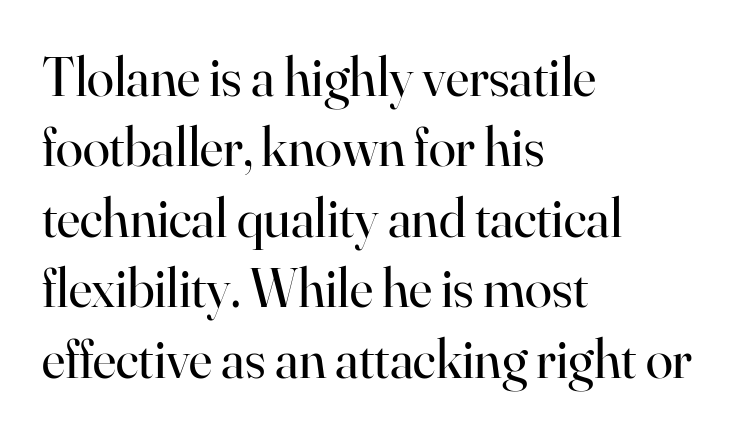
{"serif": "yes", "italic": "no", "bold": "no", "weight": "regular", "width": "normal", "stroke_contrast": "high", "x_height": "small", "monospaced": "no", "underline": "no", "align": "left", "line_spacing": "normal", "line_spacing_ratio": 1.28, "letter_spacing": "normal", "letter_spacing_em": 0.0, "glyph_px": 55}
